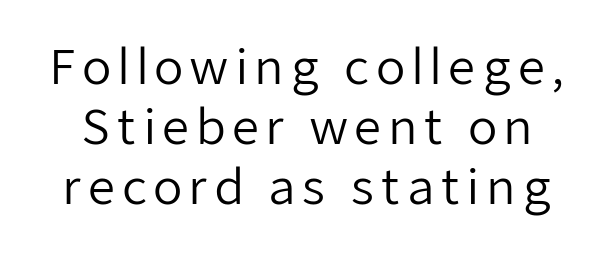
Q: Is the text bold? A: No.
Q: Is the text italic (slanted)? A: No, it is upright.
Q: Is the typeface a serif or a sans-serif typeface? A: Sans-serif.
Q: Is the text underlined? A: No.
Q: Is the spacing between lines tight, normal or loose? A: Normal.
Q: Width (condensed, normal, or wide)? A: Normal.
Q: Stroke contrast? A: Low.
Q: x-height? A: Medium.
Q: Monospaced? A: No.
